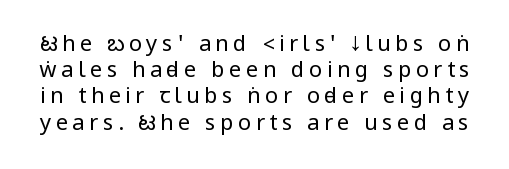
Q: Is the text bold? A: No.
Q: Is the text italic (slanted)? A: No, it is upright.
Q: Is the text underlined? A: No.
Q: Is the spacing between letters normal or unusually wide? A: Unusually wide.
